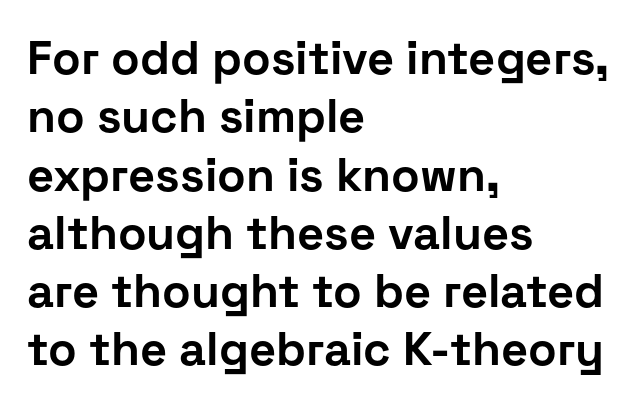
{"serif": "no", "italic": "no", "bold": "yes", "weight": "bold", "width": "normal", "stroke_contrast": "low", "x_height": "medium", "monospaced": "no", "underline": "no", "align": "left", "line_spacing_ratio": 1.24, "letter_spacing": "normal", "letter_spacing_em": 0.0, "glyph_px": 47}
